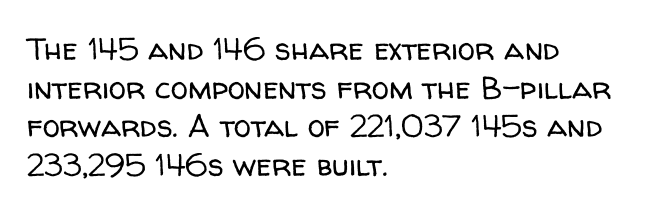
Typographically, this falls in the sans-serif category. Think of a printed novel: that variable character pitch is what you see here. Quick note: not italic, upright. Each word holds together tightly as a unit, with standard inter-letter gaps.
